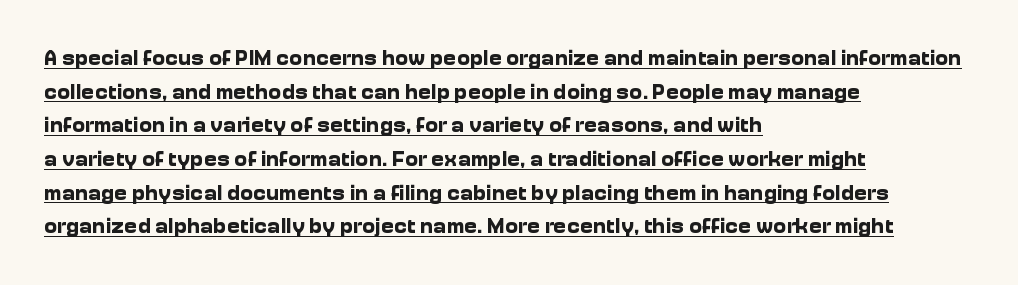
{"italic": "no", "bold": "yes", "underline": "yes", "align": "left", "line_spacing": "normal", "line_spacing_ratio": 1.53, "letter_spacing": "normal", "letter_spacing_em": 0.0, "glyph_px": 22}
